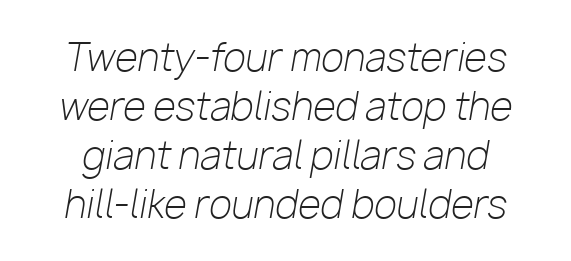
{"italic": "yes", "lean": "right", "slant_degrees": 10, "bold": "no", "weight": "light", "width": "normal", "stroke_contrast": "low", "x_height": "medium", "monospaced": "no", "underline": "no", "line_spacing": "normal", "line_spacing_ratio": 1.32, "letter_spacing": "normal", "letter_spacing_em": 0.0, "glyph_px": 37}
